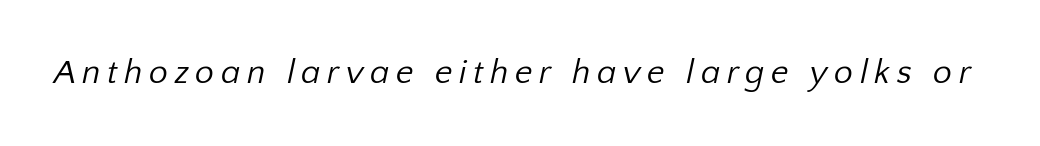
{"serif": "no", "bold": "no", "weight": "regular", "width": "normal", "stroke_contrast": "low", "x_height": "medium", "monospaced": "no", "underline": "no", "glyph_px": 34}
